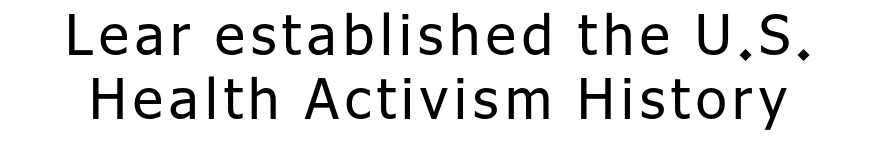
{"serif": "no", "italic": "no", "bold": "no", "weight": "regular", "width": "normal", "stroke_contrast": "low", "x_height": "medium", "monospaced": "no", "underline": "no", "line_spacing": "tight", "line_spacing_ratio": 1.15, "glyph_px": 56}
